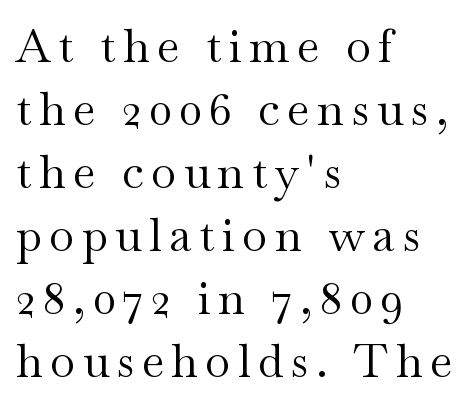
{"serif": "yes", "italic": "no", "bold": "no", "weight": "regular", "width": "wide", "stroke_contrast": "medium", "x_height": "small", "monospaced": "no", "underline": "no", "align": "left", "line_spacing": "normal", "line_spacing_ratio": 1.37, "glyph_px": 46}
